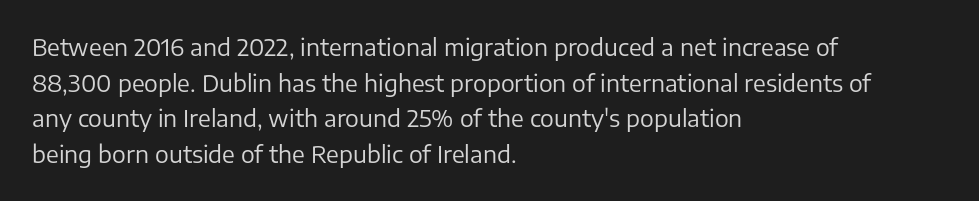
{"italic": "no", "bold": "no", "underline": "no", "align": "left", "line_spacing": "normal", "line_spacing_ratio": 1.55, "letter_spacing": "normal", "letter_spacing_em": 0.0, "glyph_px": 23}
